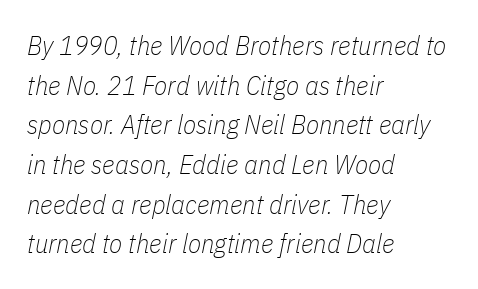
{"italic": "yes", "lean": "right", "slant_degrees": 11, "bold": "no", "underline": "no", "align": "left", "line_spacing": "normal", "line_spacing_ratio": 1.47, "letter_spacing": "normal", "letter_spacing_em": 0.0, "glyph_px": 27}
